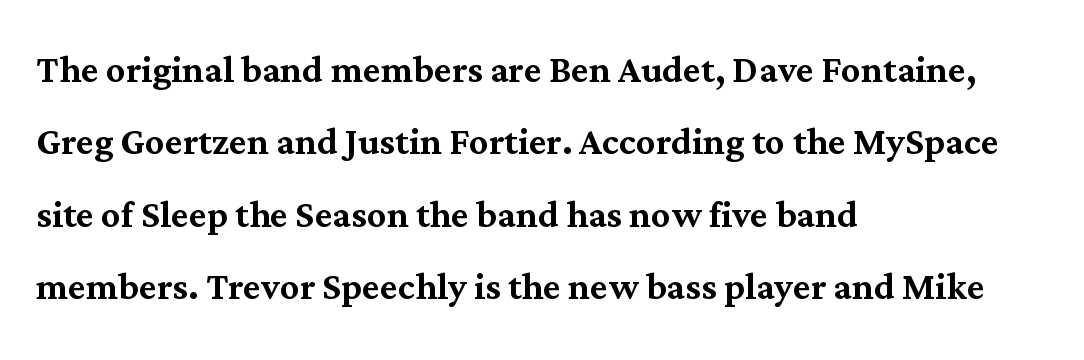
{"serif": "yes", "italic": "no", "width": "normal", "stroke_contrast": "medium", "x_height": "medium", "monospaced": "no", "underline": "no", "align": "left", "line_spacing": "normal", "line_spacing_ratio": 1.51, "letter_spacing": "normal", "letter_spacing_em": 0.0, "glyph_px": 48}
